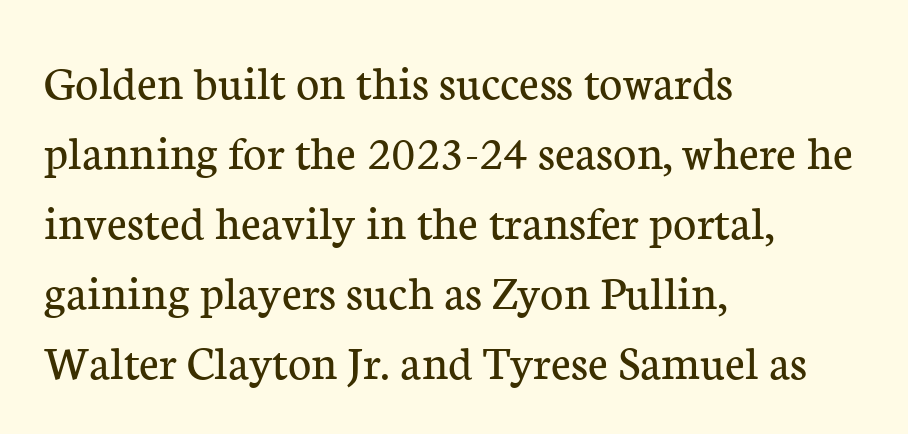
{"serif": "yes", "italic": "no", "bold": "no", "weight": "regular", "width": "normal", "stroke_contrast": "low", "x_height": "medium", "monospaced": "no", "underline": "no", "align": "left", "line_spacing": "normal", "line_spacing_ratio": 1.4, "letter_spacing": "normal", "letter_spacing_em": 0.0, "glyph_px": 50}
